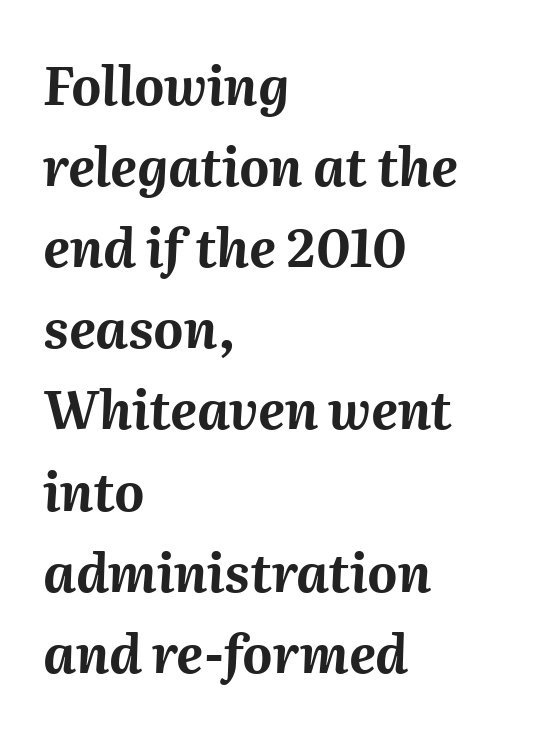
{"italic": "yes", "lean": "right", "slant_degrees": 2, "bold": "yes", "weight": "bold", "width": "normal", "stroke_contrast": "medium", "x_height": "medium", "monospaced": "no", "underline": "no", "align": "left", "line_spacing": "normal", "line_spacing_ratio": 1.56, "letter_spacing": "normal", "letter_spacing_em": 0.0, "glyph_px": 52}
